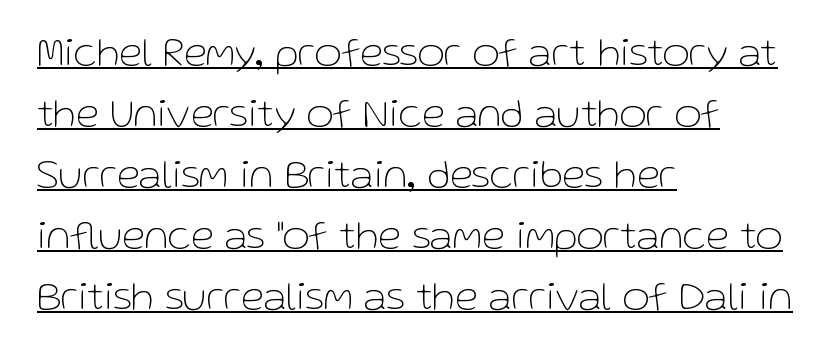
The image shows 42 px thin sans-serif type, upright; set left-aligned, normal line spacing (1.45x), normal letter spacing, underlined; low stroke contrast and a medium x-height.
